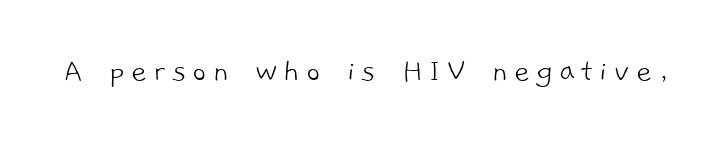
The image shows 34 px light sans-serif type; set not underlined; low stroke contrast and a medium x-height.
